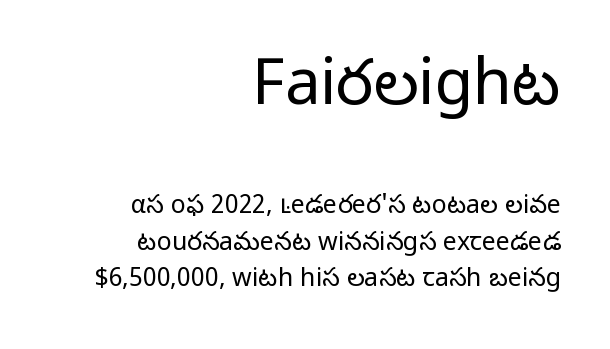
{"serif": "no", "italic": "no", "bold": "no", "weight": "light", "width": "normal", "stroke_contrast": "low", "x_height": "medium", "monospaced": "no", "underline": "no", "align": "right", "line_spacing": "normal", "line_spacing_ratio": 1.46, "letter_spacing": "normal", "letter_spacing_em": 0.0, "larger_block": "first", "size_ratio": 2.52, "glyph_px": 63}
